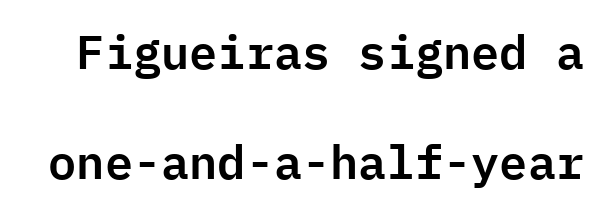
{"serif": "no", "italic": "no", "width": "normal", "stroke_contrast": "low", "x_height": "medium", "monospaced": "yes", "underline": "no", "line_spacing": "loose", "line_spacing_ratio": 2.35, "letter_spacing": "normal", "letter_spacing_em": 0.0, "glyph_px": 47}
